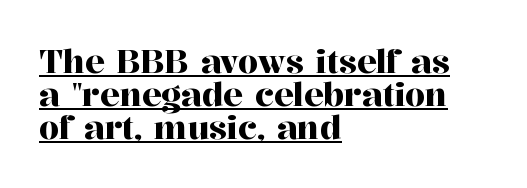
The image shows 32 px serif type, upright; set left-aligned, tight line spacing (1.03x), normal letter spacing, underlined; high stroke contrast and a medium x-height.
